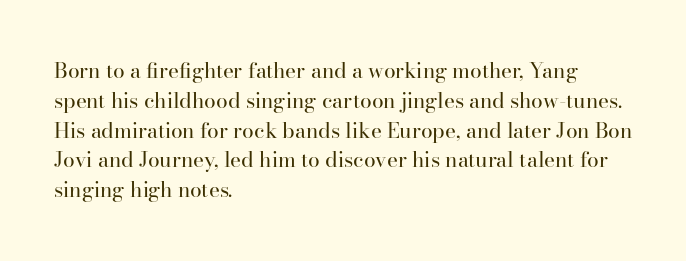
Quick note: interline space is typical. Nothing unusual about the tracking: characters are spaced as the font intends. Unmarked baselines from the first word to the last. No italicization has been applied; the sample stays upright.
